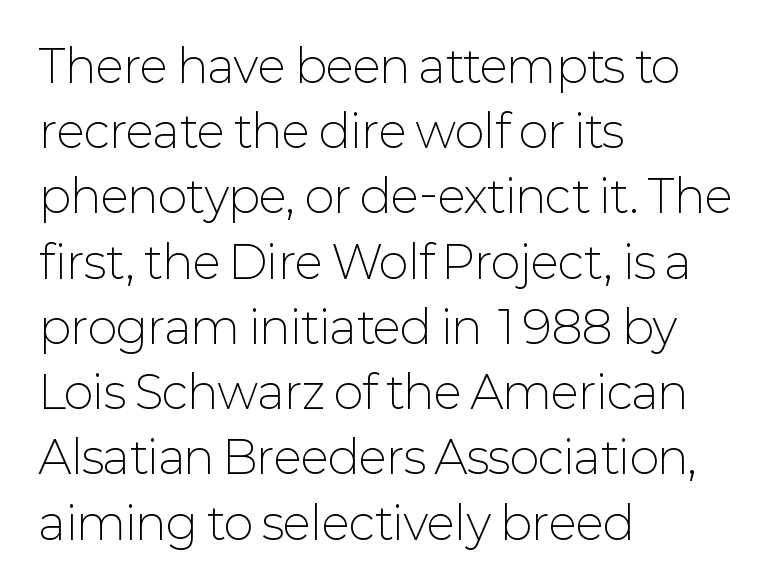
The image shows 45 px light sans-serif type, upright; set left-aligned, normal line spacing (1.45x), normal letter spacing, not underlined; low stroke contrast and a medium x-height.
